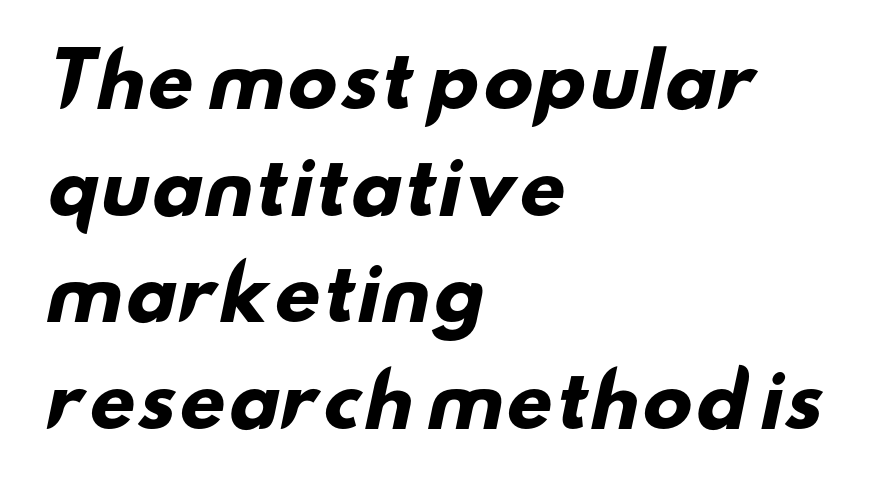
{"serif": "no", "bold": "yes", "weight": "heavy", "width": "wide", "stroke_contrast": "low", "x_height": "small", "monospaced": "no", "underline": "no", "align": "left", "line_spacing": "normal", "line_spacing_ratio": 1.46, "letter_spacing": "normal", "letter_spacing_em": 0.0, "glyph_px": 73}
